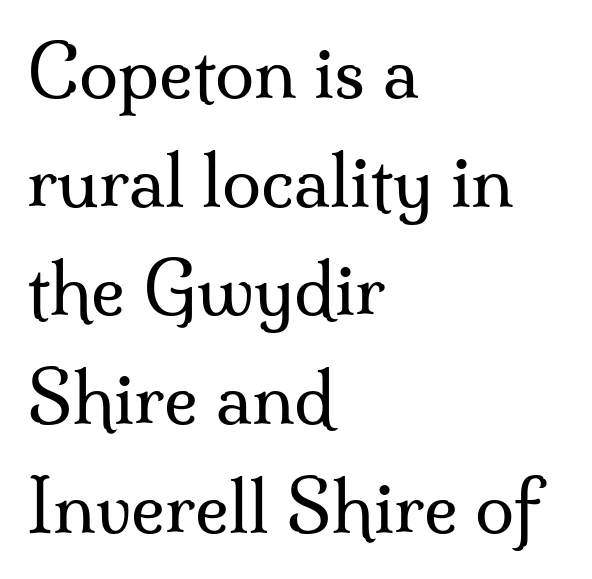
The image shows 71 px regular-weight serif type, upright; set left-aligned, normal line spacing (1.53x), normal letter spacing, not underlined; medium stroke contrast and a small x-height.
